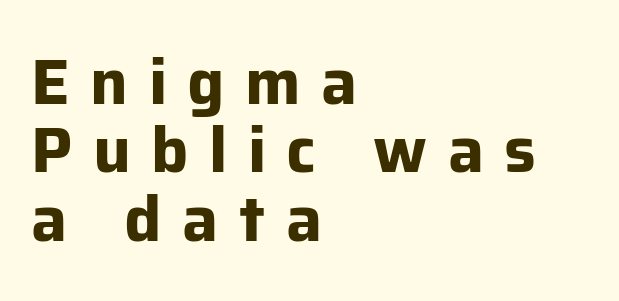
Q: Is the text bold? A: Yes.
Q: Is the text italic (slanted)? A: No, it is upright.
Q: Is the typeface a serif or a sans-serif typeface? A: Sans-serif.
Q: Is the text underlined? A: No.
Q: How is the paragraph aligned? A: Left-aligned.
Q: Is the spacing between letters normal or unusually wide? A: Unusually wide.
Q: Is the spacing between lines tight, normal or loose? A: Tight.
Q: Width (condensed, normal, or wide)? A: Normal.
Q: Stroke contrast? A: Low.
Q: x-height? A: Medium.
Q: Monospaced? A: No.
